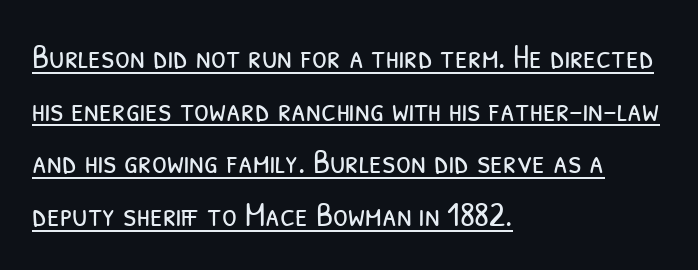
Each stroke keeps to a modest, everyday thickness or less. The letters advance in unequal steps, a hallmark of proportional type. What kind of face is this? One without serifs — a sans. Summary of vertical rhythm: regular, with standard interline spacing. Decoration check: the copy is underlined. These lines keep a tight, regular rhythm from letter to letter.
